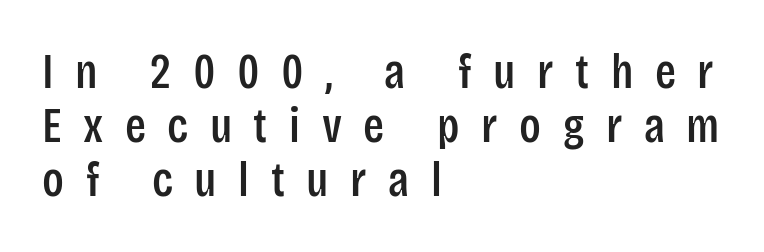
Q: Is the text italic (slanted)? A: No, it is upright.
Q: Is the typeface a serif or a sans-serif typeface? A: Sans-serif.
Q: Is the text underlined? A: No.
Q: How is the paragraph aligned? A: Left-aligned.
Q: Is the spacing between letters normal or unusually wide? A: Unusually wide.
Q: Is the spacing between lines tight, normal or loose? A: Tight.
Q: Width (condensed, normal, or wide)? A: Condensed.
Q: Stroke contrast? A: Low.
Q: x-height? A: Large.
Q: Monospaced? A: No.
